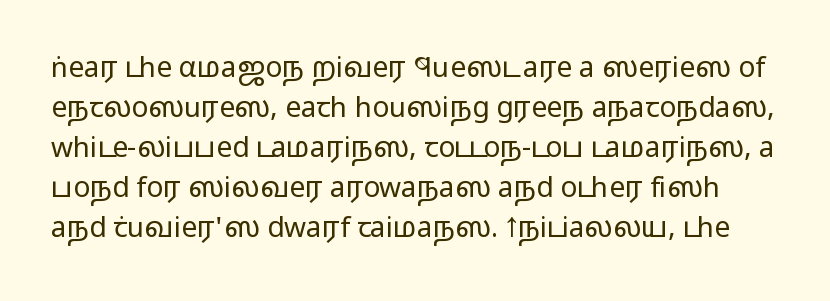
If you drew a line through each stem, it would be perfectly vertical. Stroke mass is kept to a normal reading level or below. This sample keeps an unexceptional amount of space between lines. The passage shown is typeset with a sans-serif family. Proportional: the letters do not fall into vertical columns. A clean baseline with only descenders dipping below it.
